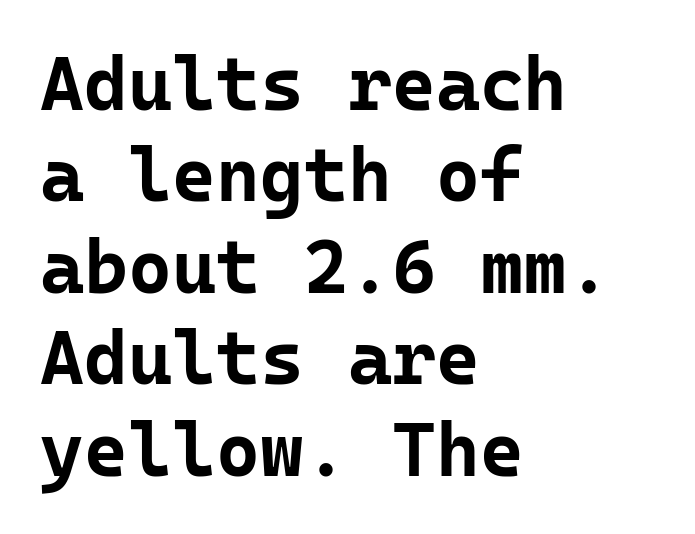
In terms of weight, the rendering is a true, heavy bold. The gap between lines stays unmarked. Observe the ordinary spacing: letters are neighbours, not strangers. Every character here occupies the same horizontal width, giving the sample a typewriter-like rhythm.
